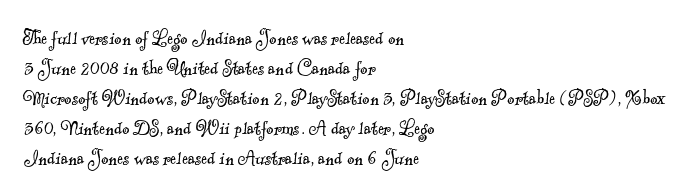
{"bold": "no", "underline": "no", "align": "left", "line_spacing": "normal", "line_spacing_ratio": 1.36, "letter_spacing": "normal", "letter_spacing_em": 0.0, "glyph_px": 22}
